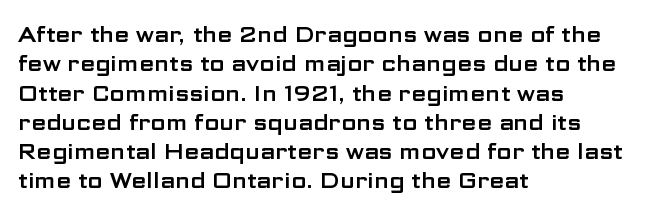
Q: Is the text italic (slanted)? A: No, it is upright.
Q: Is the text underlined? A: No.
Q: How is the paragraph aligned? A: Left-aligned.
Q: Is the spacing between letters normal or unusually wide? A: Normal.
Q: Is the spacing between lines tight, normal or loose? A: Normal.
